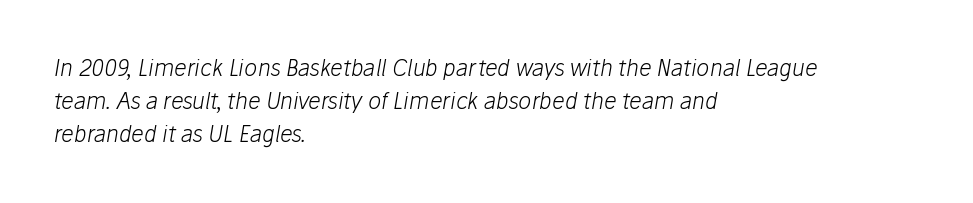
The image shows 22 px text type, italic (leaning right); set left-aligned, normal line spacing (1.51x), normal letter spacing, not underlined.
